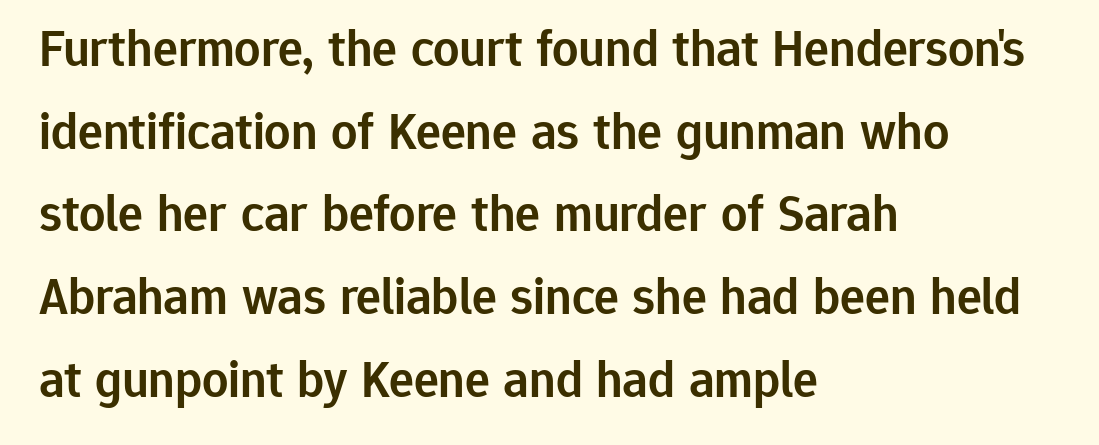
Q: Is the text bold? A: Semi-bold.
Q: Is the text italic (slanted)? A: No, it is upright.
Q: Is the typeface a serif or a sans-serif typeface? A: Sans-serif.
Q: Is the text underlined? A: No.
Q: How is the paragraph aligned? A: Left-aligned.
Q: Is the spacing between letters normal or unusually wide? A: Normal.
Q: Is the spacing between lines tight, normal or loose? A: Normal.
Q: Width (condensed, normal, or wide)? A: Normal.
Q: Stroke contrast? A: Low.
Q: x-height? A: Medium.
Q: Monospaced? A: No.
